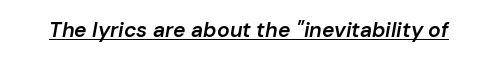
{"italic": "yes", "lean": "right", "slant_degrees": 10, "bold": "semi", "underline": "yes", "letter_spacing": "normal", "letter_spacing_em": 0.0, "glyph_px": 21}
